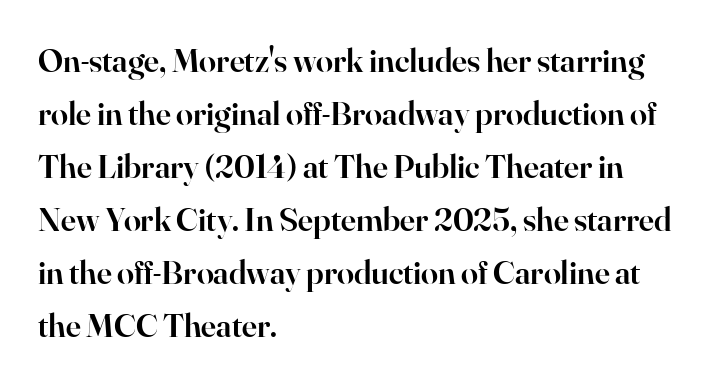
{"serif": "yes", "italic": "no", "bold": "semi", "weight": "semibold", "width": "normal", "stroke_contrast": "high", "x_height": "small", "monospaced": "no", "underline": "no", "align": "left", "line_spacing": "normal", "line_spacing_ratio": 1.56, "letter_spacing": "normal", "letter_spacing_em": 0.0, "glyph_px": 34}
